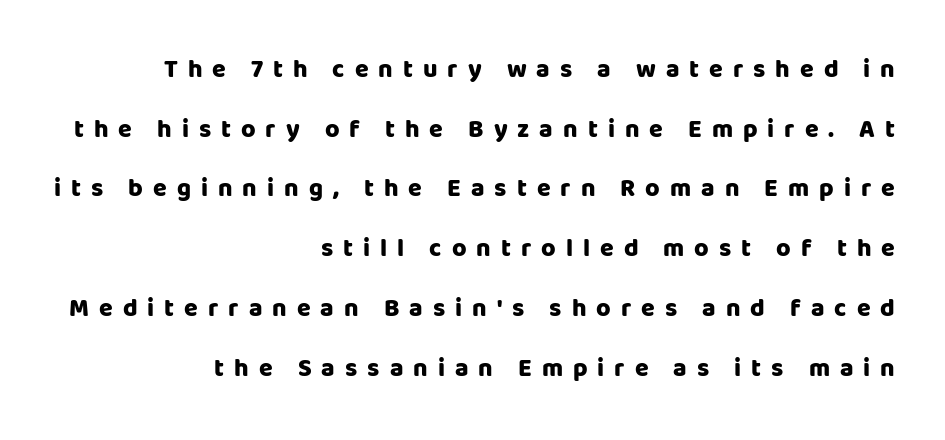
The image shows 25 px bold type, upright; set right-aligned, loose line spacing (2.39x), unusually wide letter spacing (+0.4 em), not underlined.
